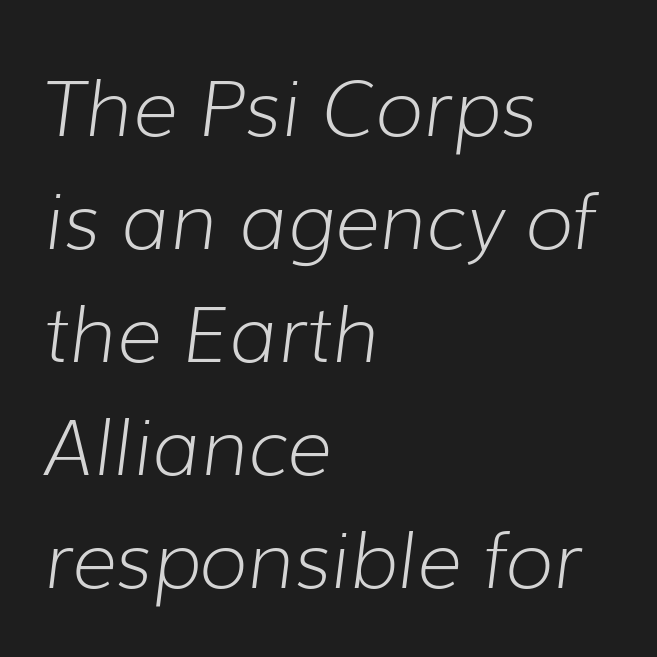
The image shows 78 px light type, italic (leaning right); set left-aligned, normal line spacing (1.45x), normal letter spacing, not underlined; low stroke contrast and a medium x-height.
